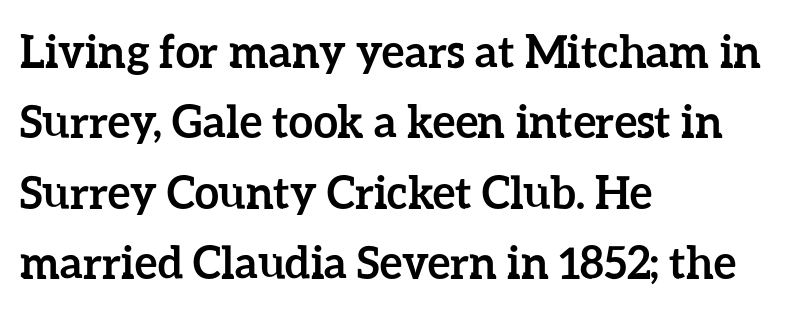
The lettering holds an erect, upright posture throughout. Tracking value appears to be zero — textbook default spacing. Heavy, bold letterforms. No word sits above an underline. The paragraph has a hard left edge and a soft right edge.
